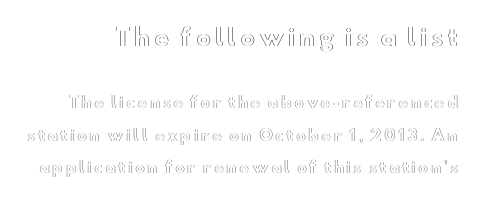
The image shows 23 px text type, upright; set loose line spacing (2.19x), not underlined; the first (top) block is 1.53x larger.
